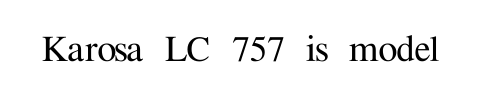
{"serif": "yes", "italic": "no", "width": "normal", "stroke_contrast": "medium", "x_height": "medium", "monospaced": "no", "underline": "no", "letter_spacing": "normal", "letter_spacing_em": 0.0, "glyph_px": 43}
